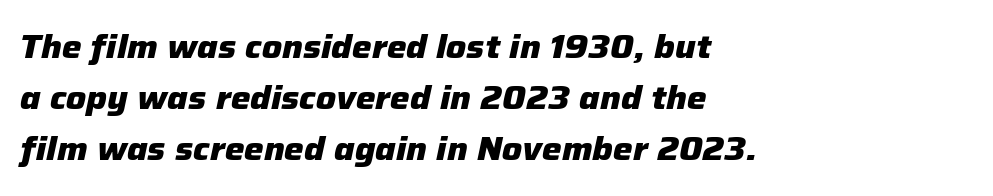
Q: Is the text bold? A: Yes.
Q: Is the text italic (slanted)? A: Yes, it leans right by about 12 degrees.
Q: Is the text underlined? A: No.
Q: How is the paragraph aligned? A: Left-aligned.
Q: Is the spacing between letters normal or unusually wide? A: Normal.
Q: Is the spacing between lines tight, normal or loose? A: Normal.
Q: Width (condensed, normal, or wide)? A: Normal.
Q: Stroke contrast? A: Low.
Q: x-height? A: Medium.
Q: Monospaced? A: No.
